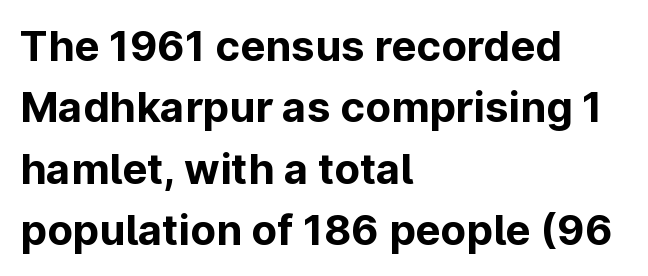
The image shows 42 px bold sans-serif type, upright; set left-aligned, normal line spacing (1.46x), normal letter spacing, not underlined; low stroke contrast and a medium x-height.
